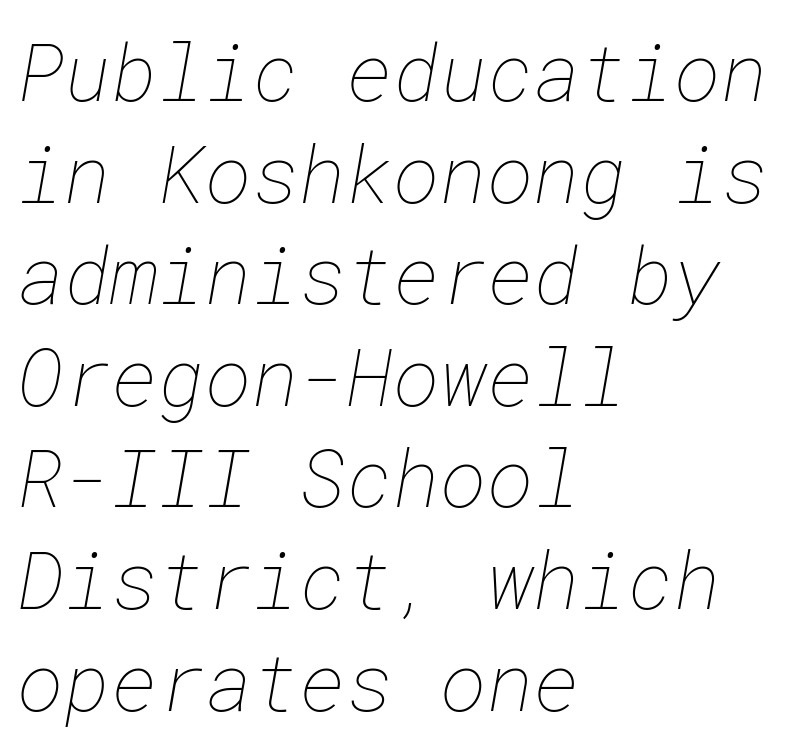
Q: Is the text bold? A: No.
Q: Is the text underlined? A: No.
Q: How is the paragraph aligned? A: Left-aligned.
Q: Is the spacing between letters normal or unusually wide? A: Normal.
Q: Is the spacing between lines tight, normal or loose? A: Normal.
Q: Width (condensed, normal, or wide)? A: Normal.
Q: Stroke contrast? A: Low.
Q: x-height? A: Medium.
